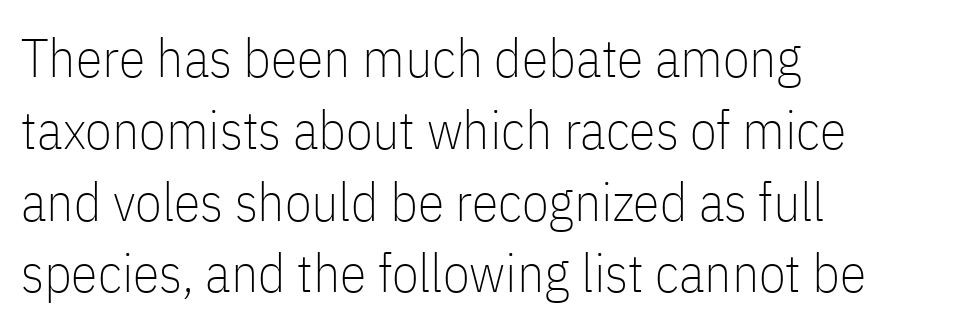
{"serif": "no", "italic": "no", "bold": "no", "weight": "thin", "width": "condensed", "stroke_contrast": "low", "x_height": "medium", "monospaced": "no", "underline": "no", "align": "left", "line_spacing": "normal", "line_spacing_ratio": 1.33, "letter_spacing": "normal", "letter_spacing_em": 0.0, "glyph_px": 54}
